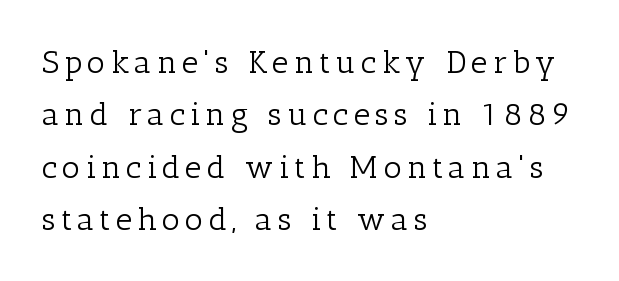
{"serif": "yes", "italic": "no", "bold": "no", "weight": "light", "width": "normal", "stroke_contrast": "low", "x_height": "medium", "monospaced": "no", "underline": "no", "align": "left", "line_spacing": "normal", "line_spacing_ratio": 1.64, "glyph_px": 32}
